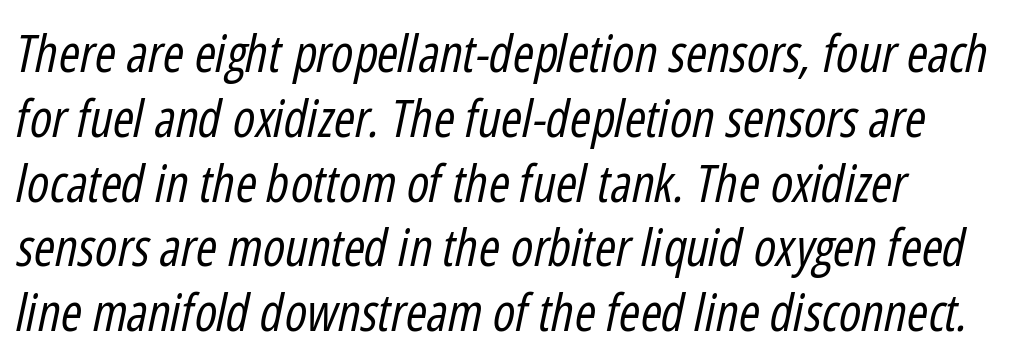
Honestly, there is no underline to notice here at all. The strokes are not fattened; the text isn't bold. These lines were composed using italics. Every row of glyphs begins at an identical x-position on the left.
